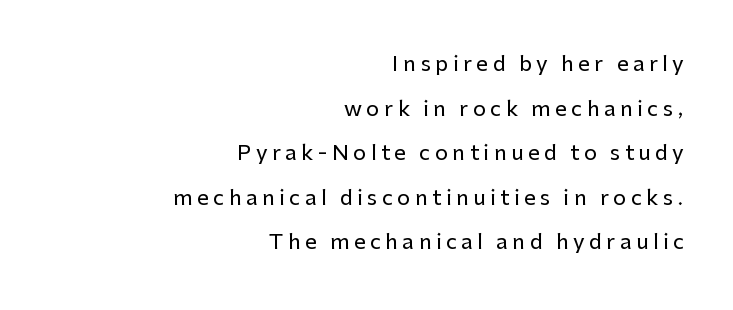
{"italic": "no", "underline": "no", "align": "right", "line_spacing": "loose", "line_spacing_ratio": 2.12, "letter_spacing": "wide", "letter_spacing_em": 0.21, "glyph_px": 21}
